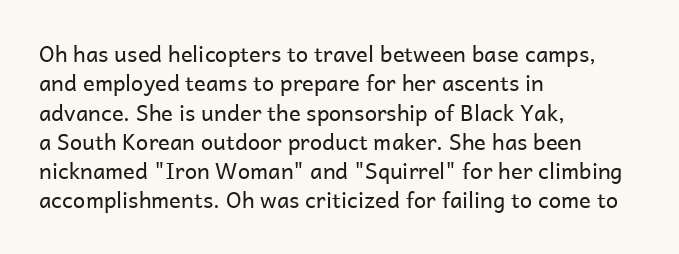
{"italic": "no", "bold": "no", "underline": "no", "align": "left", "line_spacing": "normal", "line_spacing_ratio": 1.33, "letter_spacing": "normal", "letter_spacing_em": 0.0, "glyph_px": 22}
